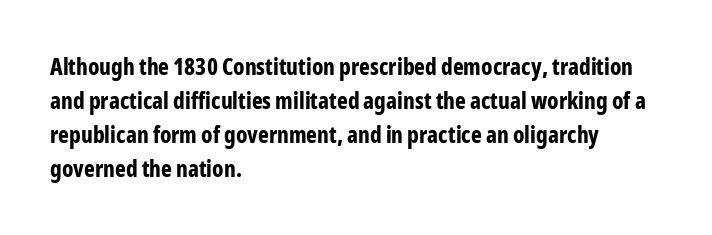
The image shows 23 px bold type, upright; set left-aligned, normal line spacing (1.48x), normal letter spacing, not underlined.
